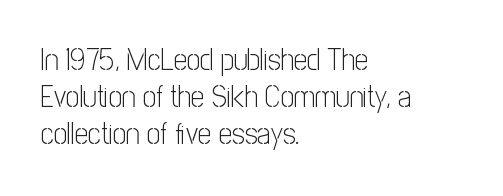
Q: Is the text bold? A: No.
Q: Is the text italic (slanted)? A: No, it is upright.
Q: Is the typeface a serif or a sans-serif typeface? A: Sans-serif.
Q: Is the text underlined? A: No.
Q: How is the paragraph aligned? A: Left-aligned.
Q: Is the spacing between letters normal or unusually wide? A: Normal.
Q: Width (condensed, normal, or wide)? A: Condensed.
Q: Stroke contrast? A: Low.
Q: x-height? A: Medium.
Q: Monospaced? A: No.
